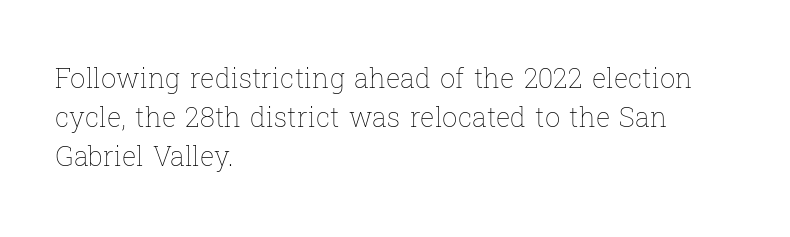
{"italic": "no", "bold": "no", "underline": "no", "align": "left", "line_spacing": "normal", "line_spacing_ratio": 1.44, "letter_spacing": "normal", "letter_spacing_em": 0.0, "glyph_px": 27}
